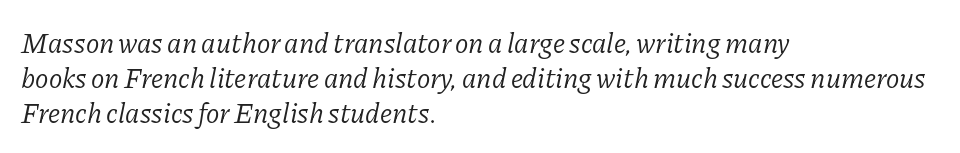
{"serif": "yes", "italic": "yes", "lean": "right", "slant_degrees": 11, "bold": "no", "weight": "light", "width": "normal", "stroke_contrast": "low", "x_height": "medium", "monospaced": "no", "underline": "no", "align": "left", "line_spacing": "normal", "line_spacing_ratio": 1.25, "letter_spacing": "normal", "letter_spacing_em": 0.0, "glyph_px": 28}
